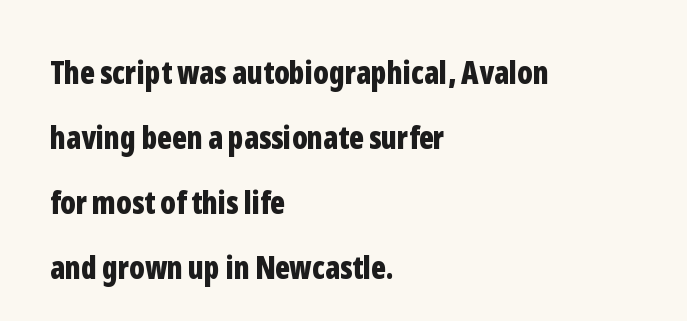
Q: Is the text bold? A: Yes.
Q: Is the text italic (slanted)? A: No, it is upright.
Q: Is the typeface a serif or a sans-serif typeface? A: Sans-serif.
Q: Is the text underlined? A: No.
Q: How is the paragraph aligned? A: Left-aligned.
Q: Is the spacing between letters normal or unusually wide? A: Normal.
Q: Is the spacing between lines tight, normal or loose? A: Loose.
Q: Width (condensed, normal, or wide)? A: Condensed.
Q: Stroke contrast? A: Low.
Q: x-height? A: Medium.
Q: Monospaced? A: No.
